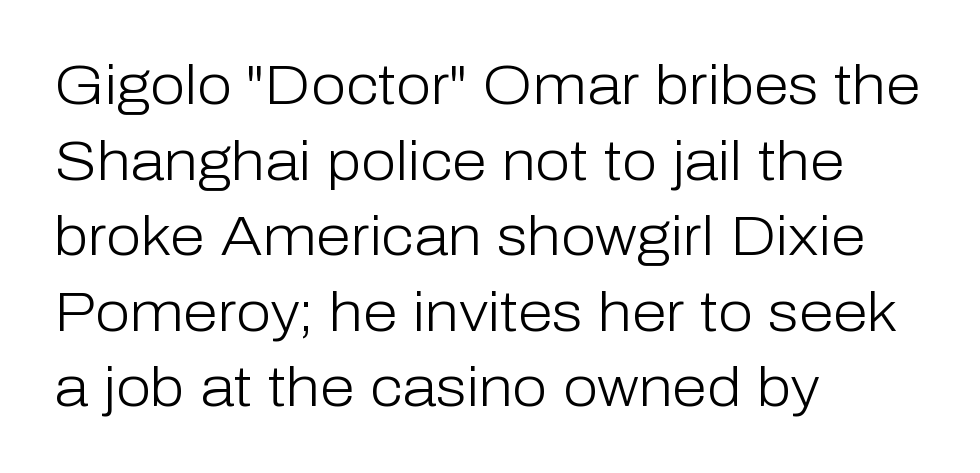
The image shows 56 px light sans-serif type, upright; set left-aligned, normal line spacing (1.35x), normal letter spacing, not underlined; low stroke contrast and a medium x-height.
